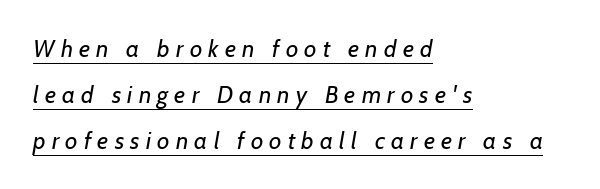
The image shows 24 px text type; set left-aligned, loose line spacing (1.92x), unusually wide letter spacing (+0.26 em), underlined.
